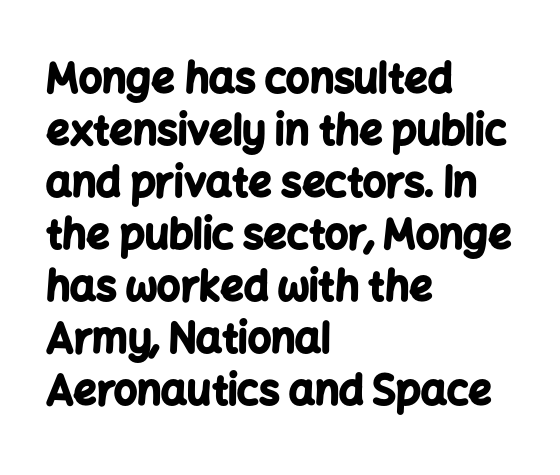
The image shows 41 px bold sans-serif type, upright; set left-aligned, normal line spacing (1.27x), normal letter spacing, not underlined; low stroke contrast and a medium x-height.
